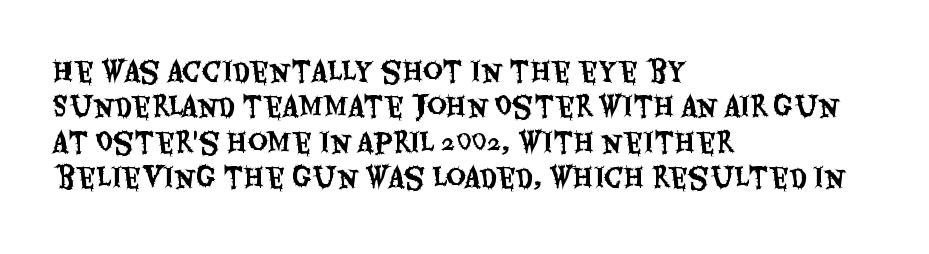
The image shows 27 px text type, upright; set left-aligned, normal line spacing (1.31x), normal letter spacing, not underlined.
